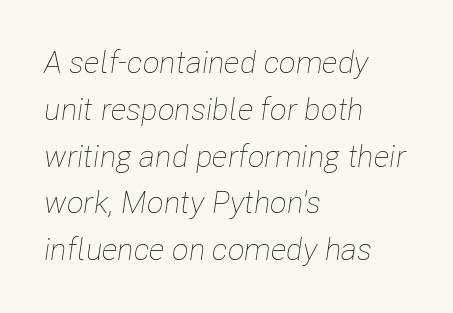
Proportional: the letters do not fall into vertical columns. Horizontal alignment here is leftward, the default for most running prose. Rule under the text: the space is simply empty. Spacing between characters is what you'd get straight out of the box. The lettering tilts uniformly, giving the passage an italic look. Unbolded letterforms with no extra heft.
